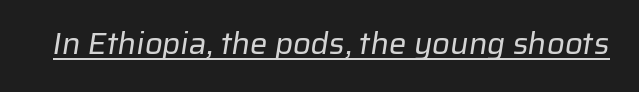
The image shows 31 px regular-weight sans-serif type; set normal letter spacing, underlined; low stroke contrast and a medium x-height.
